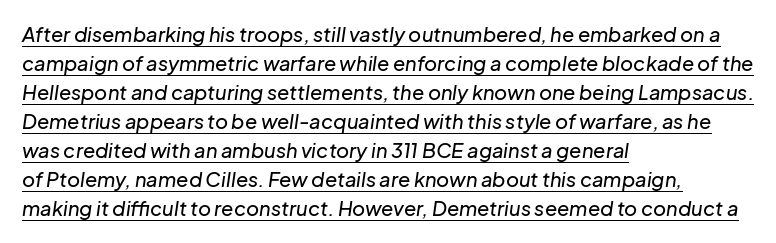
The image shows 20 px text type, italic (leaning right); set left-aligned, normal line spacing (1.45x), normal letter spacing, underlined.
